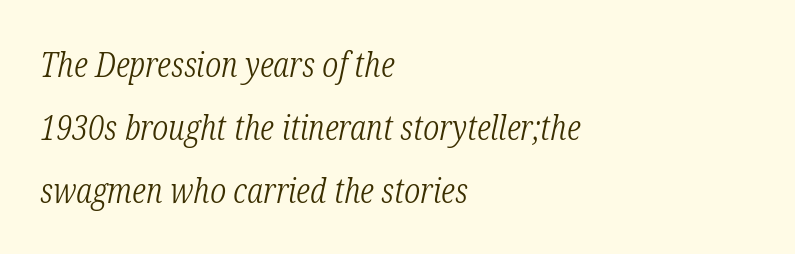
The font sits on the lighter half of the weight spectrum, regular included. Check under the words: just untouched page. The typography opts for an oblique posture over an upright one. Layout note: lines flush left.
